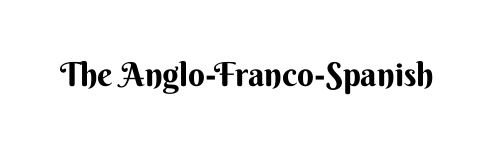
{"serif": "no", "italic": "no", "width": "normal", "stroke_contrast": "medium", "x_height": "small", "monospaced": "no", "underline": "no", "letter_spacing": "normal", "letter_spacing_em": 0.0, "glyph_px": 33}
